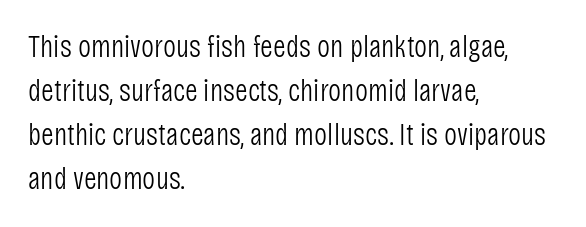
Is there much room between lines? A standard amount, neither cramped nor airy. A clean baseline with only descenders dipping below it. The type is set solid horizontally, with unmodified tracking. Horizontally, the lines are justified to the leading edge only. Check where the strokes stop: nothing finishes them off — pure sans. Weight: not bold — regular or lighter.
